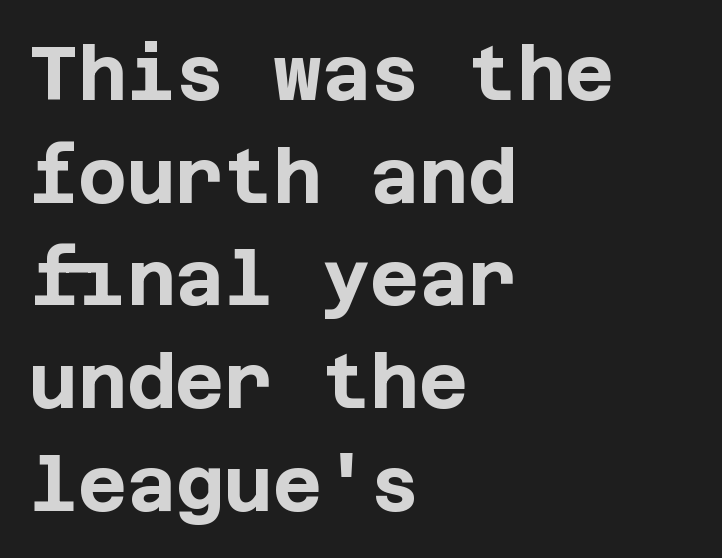
Q: Is the text bold? A: Yes.
Q: Is the text italic (slanted)? A: No, it is upright.
Q: Is the typeface a serif or a sans-serif typeface? A: Sans-serif.
Q: Is the text underlined? A: No.
Q: How is the paragraph aligned? A: Left-aligned.
Q: Is the spacing between letters normal or unusually wide? A: Normal.
Q: Is the spacing between lines tight, normal or loose? A: Normal.
Q: Width (condensed, normal, or wide)? A: Normal.
Q: Stroke contrast? A: Low.
Q: x-height? A: Large.
